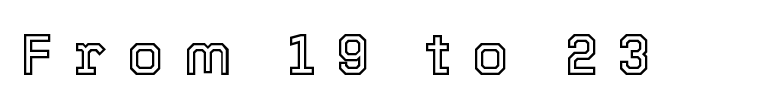
{"italic": "no", "width": "normal", "x_height": "medium", "monospaced": "no", "underline": "no", "letter_spacing": "wide", "letter_spacing_em": 0.34, "glyph_px": 59}
